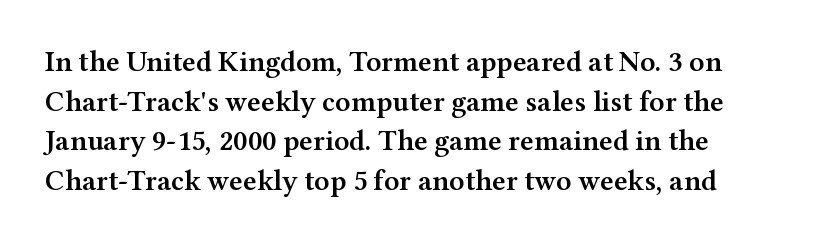
The image shows 29 px semibold, wide serif type, upright; set left-aligned, normal line spacing (1.37x), normal letter spacing, not underlined; medium stroke contrast and a medium x-height.
